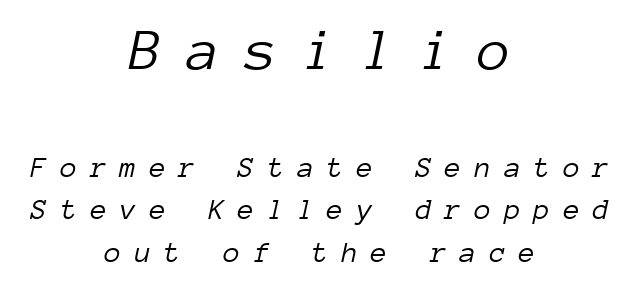
Weight: regular or lighter. Here the designer chose a console-style face with uniform glyph widths. Descenders hang freely into open space. Regarding leading, the lines here are spaced in the standard way. You could only call the tracking loose — the letters float apart. Observe the lean: these are italic letterforms.
